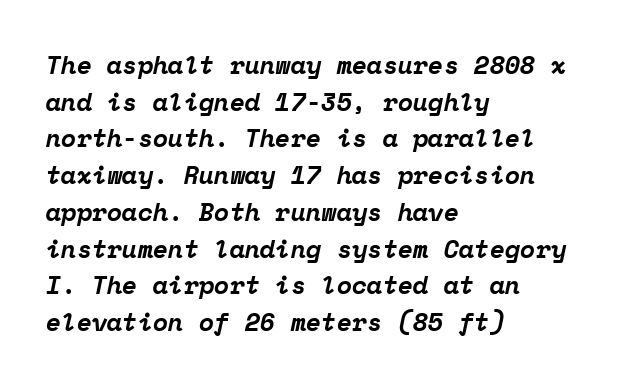
{"italic": "yes", "lean": "right", "slant_degrees": 12, "bold": "yes", "underline": "no", "align": "left", "line_spacing": "normal", "line_spacing_ratio": 1.47, "letter_spacing": "normal", "letter_spacing_em": 0.0, "glyph_px": 25}
